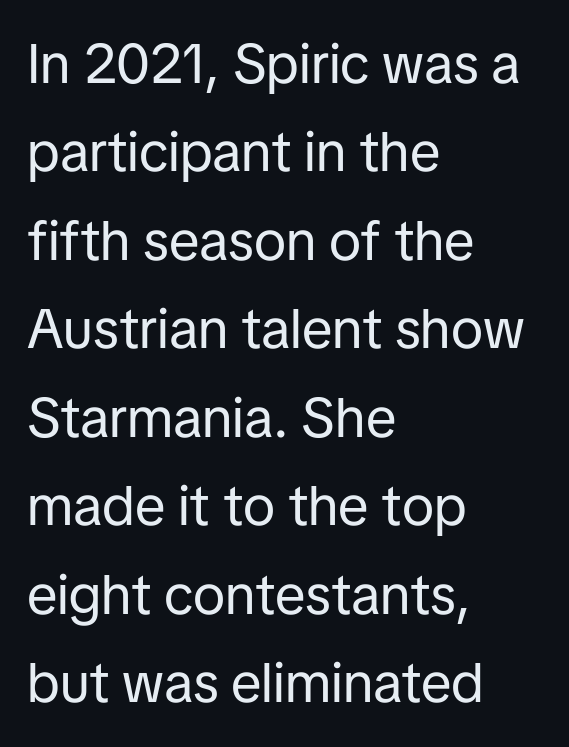
Q: Is the text bold? A: No.
Q: Is the text italic (slanted)? A: No, it is upright.
Q: Is the typeface a serif or a sans-serif typeface? A: Sans-serif.
Q: Is the text underlined? A: No.
Q: How is the paragraph aligned? A: Left-aligned.
Q: Is the spacing between letters normal or unusually wide? A: Normal.
Q: Is the spacing between lines tight, normal or loose? A: Normal.
Q: Width (condensed, normal, or wide)? A: Normal.
Q: Stroke contrast? A: Low.
Q: x-height? A: Medium.
Q: Monospaced? A: No.
